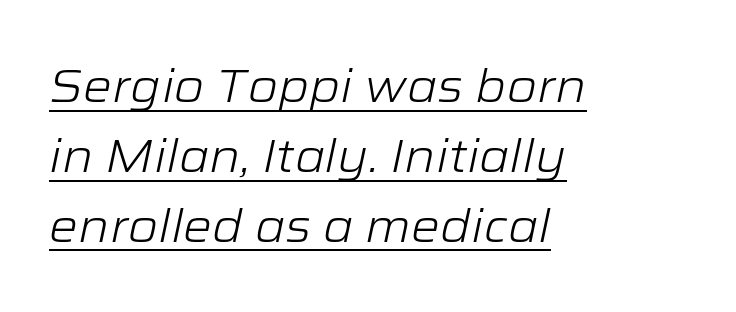
The image shows 46 px light, wide type, italic (leaning right); set left-aligned, normal line spacing (1.52x), normal letter spacing, underlined; low stroke contrast and a medium x-height.
